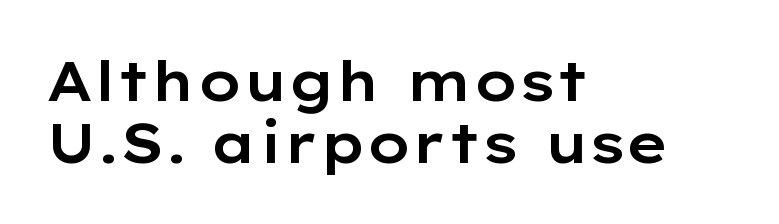
{"serif": "no", "italic": "no", "width": "wide", "stroke_contrast": "low", "x_height": "medium", "monospaced": "no", "underline": "no", "align": "left", "line_spacing": "tight", "line_spacing_ratio": 1.13, "letter_spacing": "normal", "letter_spacing_em": 0.0, "glyph_px": 55}
